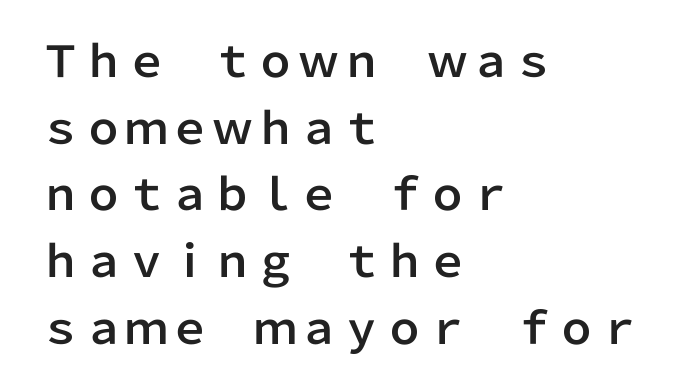
The image shows 43 px sans-serif type, upright; set left-aligned, normal line spacing (1.55x), normal letter spacing, not underlined; low stroke contrast and a medium x-height.
